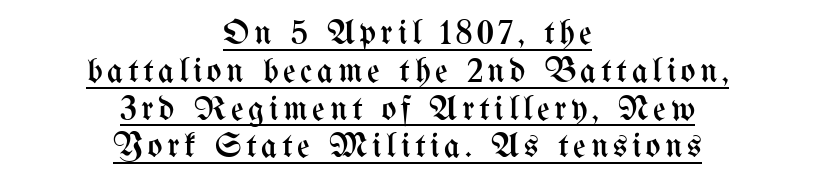
Rows of type sit shoulder to shoulder in the vertical direction. A typesetter would mark this as roman, not italic. Do the characters align in a grid? No, the font is proportional. You can see a thin bar hugging the bottom of the glyphs. Stroke thickness stays within the range of a standard reading face or lighter.
